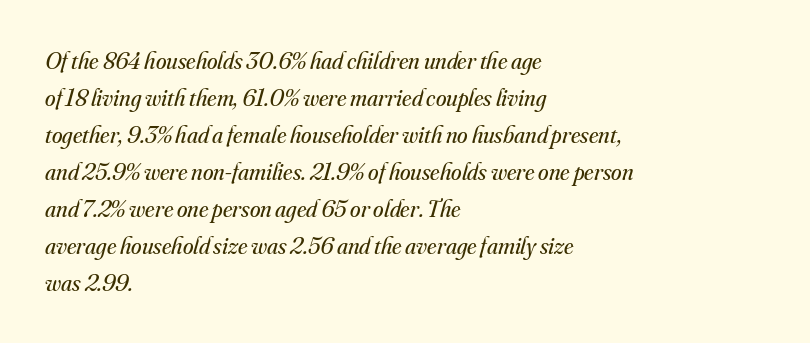
The strokes are not fattened; the text isn't bold. Baseline-to-baseline distance is the conventional proportion of letter height. Each row of text sits above clean, open space. The horizontal fit of the characters is conventional and even. The paragraph shown leans on its left margin.
